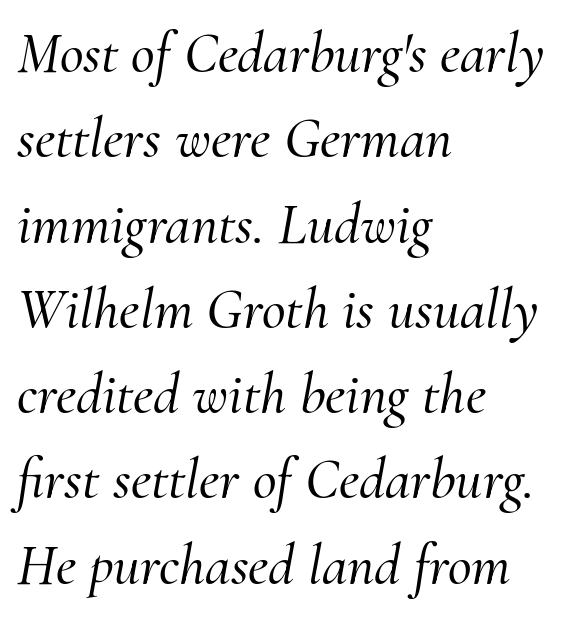
Q: Is the text italic (slanted)? A: Yes, it leans right by about 10 degrees.
Q: Is the typeface a serif or a sans-serif typeface? A: Serif.
Q: Is the text underlined? A: No.
Q: How is the paragraph aligned? A: Left-aligned.
Q: Is the spacing between letters normal or unusually wide? A: Normal.
Q: Is the spacing between lines tight, normal or loose? A: Normal.
Q: Width (condensed, normal, or wide)? A: Normal.
Q: Stroke contrast? A: Medium.
Q: x-height? A: Small.
Q: Monospaced? A: No.
